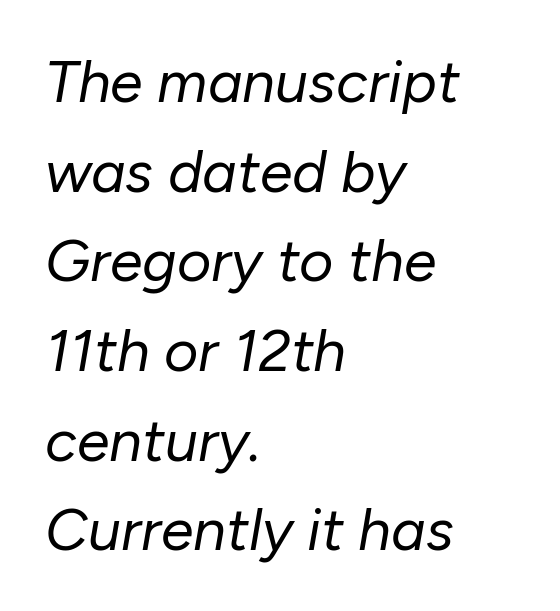
Is the letter spacing exaggerated? No — it looks like the ordinary default. This is not heavy type; no bold has been used. Rows of type keep a routine distance in the vertical direction. A typesetter would call this proportional, since set widths differ per character.
